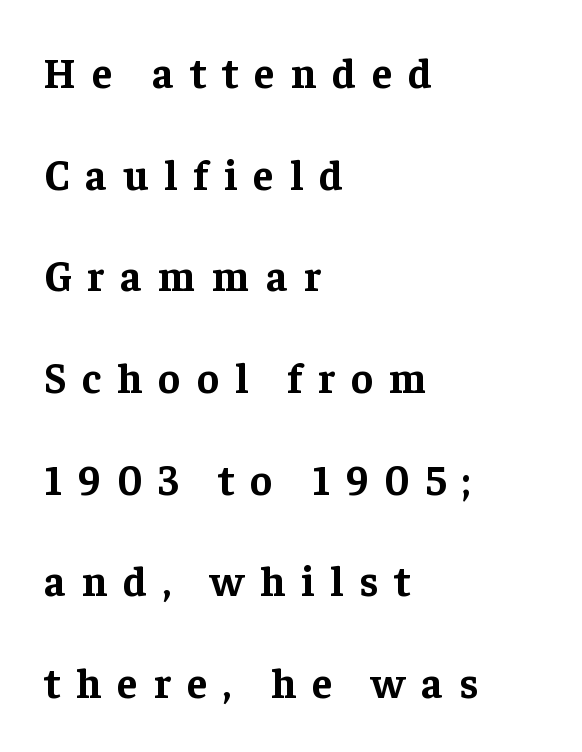
{"serif": "yes", "italic": "no", "bold": "yes", "weight": "bold", "width": "normal", "stroke_contrast": "low", "x_height": "medium", "monospaced": "no", "underline": "no", "align": "left", "line_spacing": "loose", "line_spacing_ratio": 2.42, "letter_spacing": "wide", "letter_spacing_em": 0.38, "glyph_px": 42}
